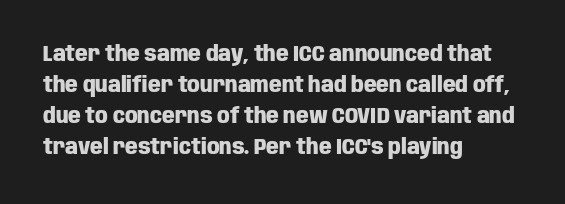
Ordinary non-slanted type is in use. The space between consecutive lines is moderate. The strokes are fattened all the way to bold. No extra tracking has been applied to these lines. Quick note: underline off. The typesetter chose a ragged-right arrangement here.
